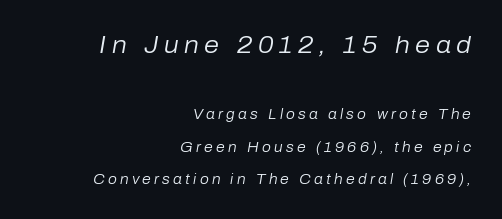
The string is rendered with underlining switched off. All the whitespace from short lines collects on the left. Tall strokes in this sample are angled rather than plumb. Compared with typical paragraphs, the rows here are farther apart. This reads as an unemphasized weight, regular at the heaviest.
